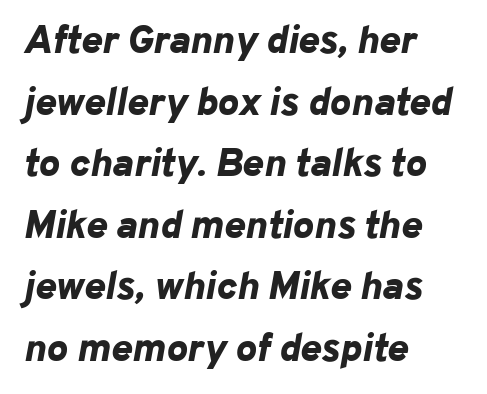
Q: Is the text bold? A: Yes.
Q: Is the text italic (slanted)? A: Yes, it leans right by about 10 degrees.
Q: Is the text underlined? A: No.
Q: How is the paragraph aligned? A: Left-aligned.
Q: Is the spacing between letters normal or unusually wide? A: Normal.
Q: Is the spacing between lines tight, normal or loose? A: Normal.
Q: Width (condensed, normal, or wide)? A: Normal.
Q: Stroke contrast? A: Low.
Q: x-height? A: Medium.
Q: Monospaced? A: No.
